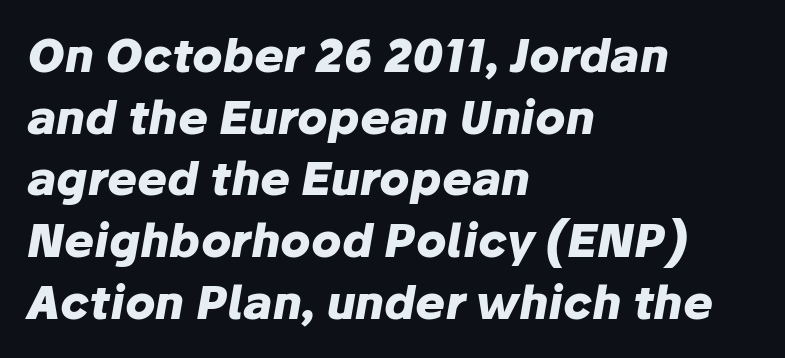
The image shows 45 px heavy type, italic (leaning right); set left-aligned, normal line spacing (1.37x), normal letter spacing, not underlined; low stroke contrast and a medium x-height.
